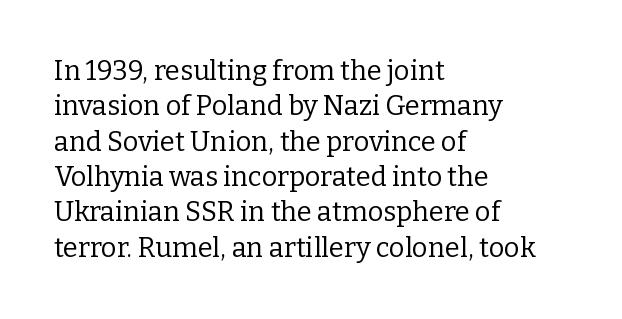
The image shows 27 px text type, upright; set left-aligned, normal line spacing (1.31x), normal letter spacing, not underlined.
